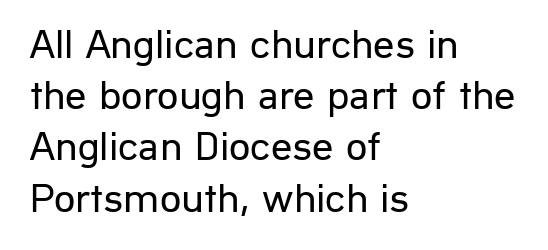
How are the letters spaced? Ordinarily, with no added tracking. This rendering uses left alignment, leaving the right contour irregular. The type family on display is of the sans-serif kind. Clear beneath every line of the passage. Is this a fixed-width face? No — the glyphs have proportional, varying widths.
